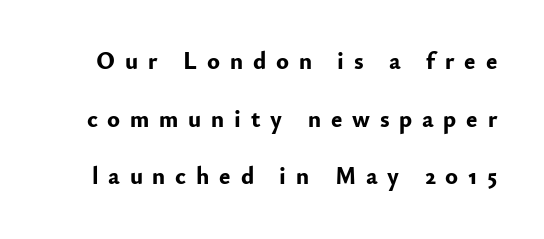
Posture: straight, roman, zero tilt. The passage shown is not underscored anywhere. A great deal of white space separates one row of letters from the next. As a designer I'd log this as weight 700, bold.
